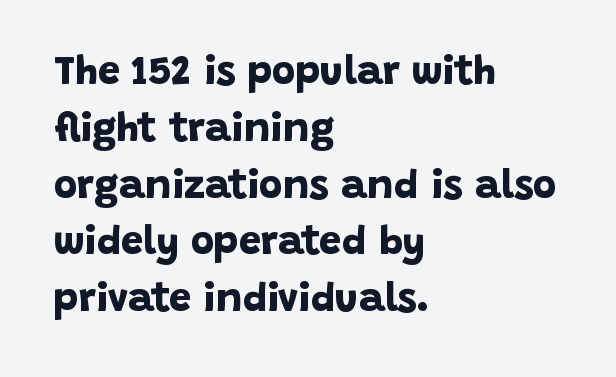
Examine the stroke ends and you'll find no serifs. How are the letters spaced? Ordinarily, with no added tracking. This sample has the flowing, uneven cadence of proportional lettering. You'd pick this weight for a headline — it's a proper bold.
